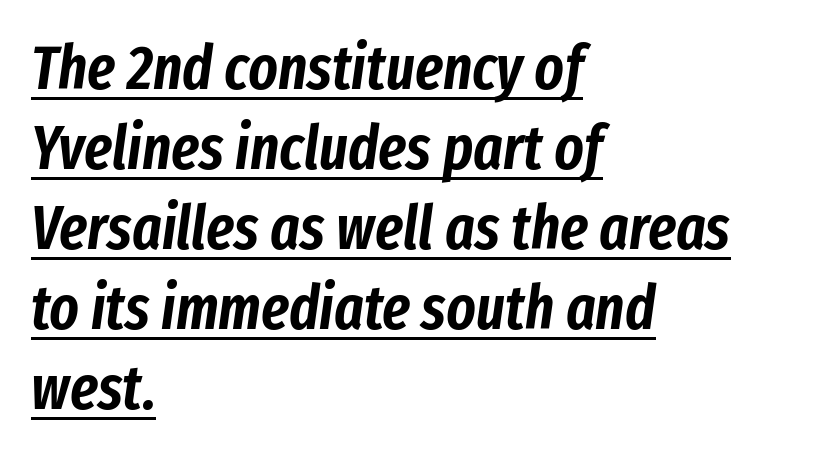
Is the block centered? No — it sits flush against the left margin. Leading matches the norm, producing a regular column. Every character sits at an angle, as italics do. The string is rendered with underlining switched on. The letters sit at their default tracking, neither squeezed nor spread.
